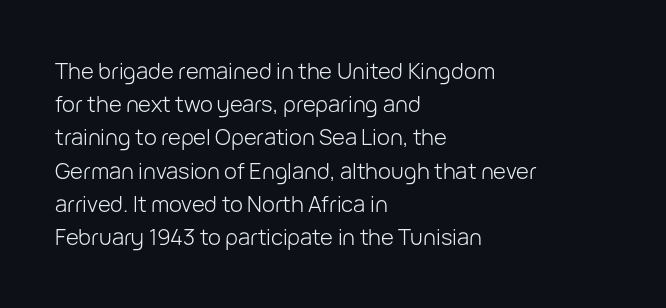
{"italic": "no", "bold": "no", "underline": "no", "align": "left", "line_spacing": "normal", "line_spacing_ratio": 1.51, "letter_spacing": "normal", "letter_spacing_em": 0.0, "glyph_px": 22}
